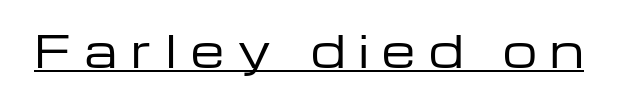
{"serif": "no", "italic": "no", "bold": "no", "weight": "regular", "width": "wide", "stroke_contrast": "low", "x_height": "medium", "monospaced": "no", "underline": "yes", "letter_spacing": "wide", "letter_spacing_em": 0.32, "glyph_px": 43}
